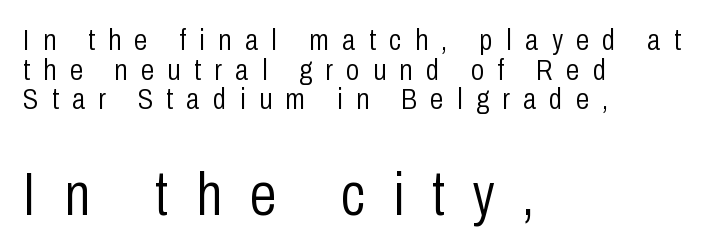
Q: Is the text bold? A: No.
Q: Is the text italic (slanted)? A: No, it is upright.
Q: Is the typeface a serif or a sans-serif typeface? A: Sans-serif.
Q: Is the text underlined? A: No.
Q: How is the paragraph aligned? A: Left-aligned.
Q: Is the spacing between letters normal or unusually wide? A: Unusually wide.
Q: Is the spacing between lines tight, normal or loose? A: Tight.
Q: Which block of text is set in a larger size, the first (top) or the second (bottom)? A: The second (bottom) one.
Q: Width (condensed, normal, or wide)? A: Condensed.
Q: Stroke contrast? A: Low.
Q: x-height? A: Medium.
Q: Monospaced? A: No.
